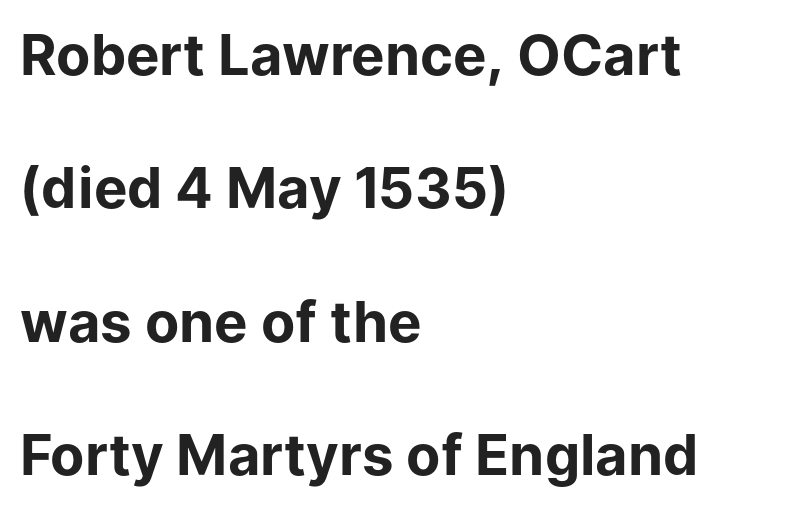
{"serif": "no", "italic": "no", "bold": "yes", "weight": "bold", "width": "normal", "stroke_contrast": "low", "x_height": "medium", "monospaced": "no", "underline": "no", "align": "left", "line_spacing": "loose", "line_spacing_ratio": 2.38, "letter_spacing": "normal", "letter_spacing_em": 0.0, "glyph_px": 56}
